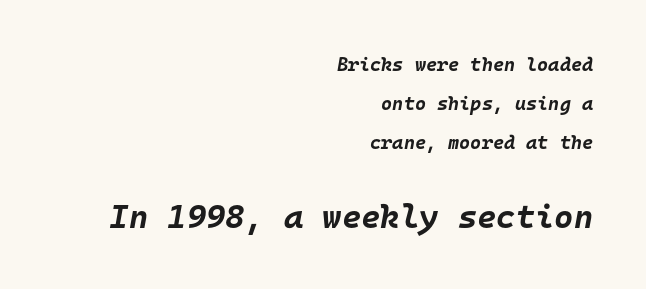
The image shows 33 px bold type, italic (leaning right), monospaced; set right-aligned, loose line spacing (2.06x), normal letter spacing, not underlined; the second (bottom) block is 1.74x larger; low stroke contrast and a large x-height.
